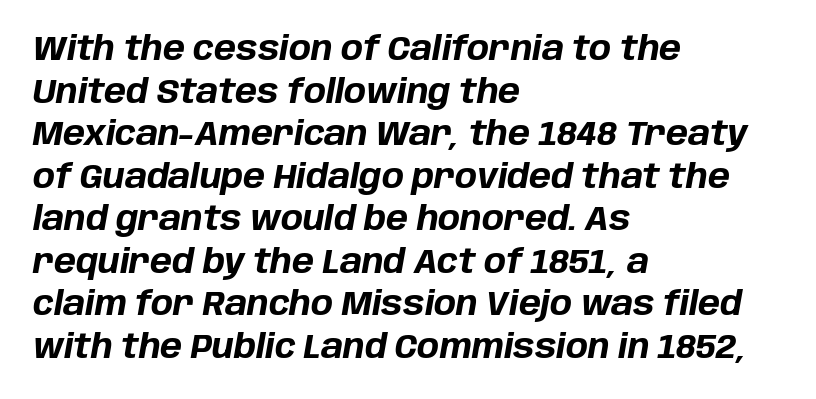
Q: Is the text bold? A: Yes.
Q: Is the text italic (slanted)? A: Yes, it leans right by about 10 degrees.
Q: Is the text underlined? A: No.
Q: How is the paragraph aligned? A: Left-aligned.
Q: Is the spacing between letters normal or unusually wide? A: Normal.
Q: Is the spacing between lines tight, normal or loose? A: Normal.
Q: Width (condensed, normal, or wide)? A: Normal.
Q: Stroke contrast? A: Low.
Q: x-height? A: Large.
Q: Monospaced? A: No.
